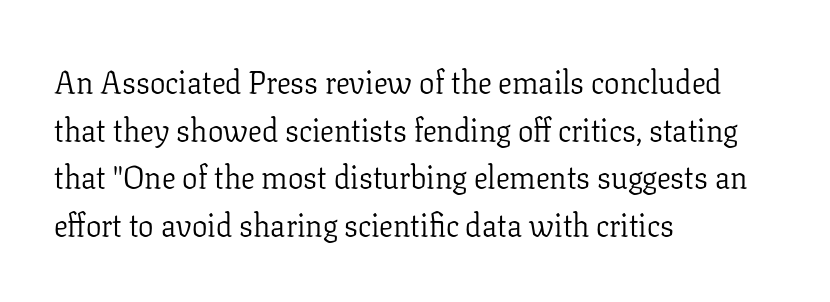
Q: Is the text bold? A: No.
Q: Is the text italic (slanted)? A: No, it is upright.
Q: Is the typeface a serif or a sans-serif typeface? A: Serif.
Q: Is the text underlined? A: No.
Q: How is the paragraph aligned? A: Left-aligned.
Q: Is the spacing between letters normal or unusually wide? A: Normal.
Q: Is the spacing between lines tight, normal or loose? A: Normal.
Q: Width (condensed, normal, or wide)? A: Normal.
Q: Stroke contrast? A: Low.
Q: x-height? A: Medium.
Q: Monospaced? A: No.
